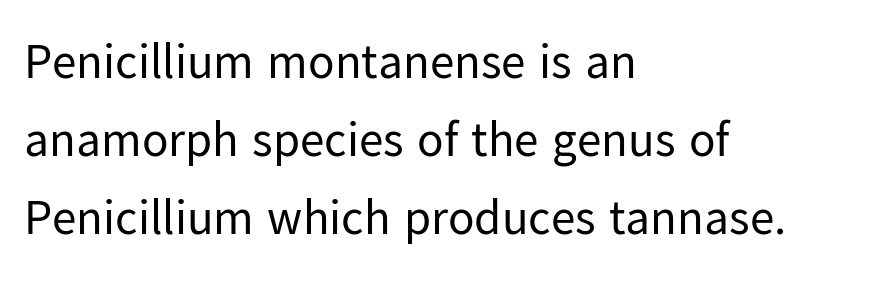
{"serif": "no", "italic": "no", "bold": "no", "weight": "regular", "width": "normal", "stroke_contrast": "low", "x_height": "medium", "monospaced": "no", "underline": "no", "align": "left", "line_spacing": "normal", "line_spacing_ratio": 1.59, "letter_spacing": "normal", "letter_spacing_em": 0.0, "glyph_px": 49}
